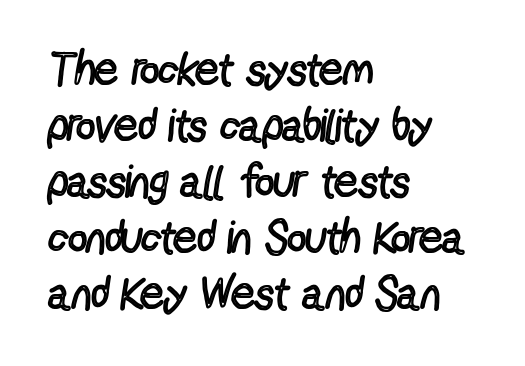
{"serif": "no", "bold": "no", "weight": "regular", "width": "condensed", "x_height": "medium", "monospaced": "no", "underline": "no", "align": "left", "line_spacing_ratio": 1.22, "letter_spacing": "normal", "letter_spacing_em": 0.0, "glyph_px": 46}
